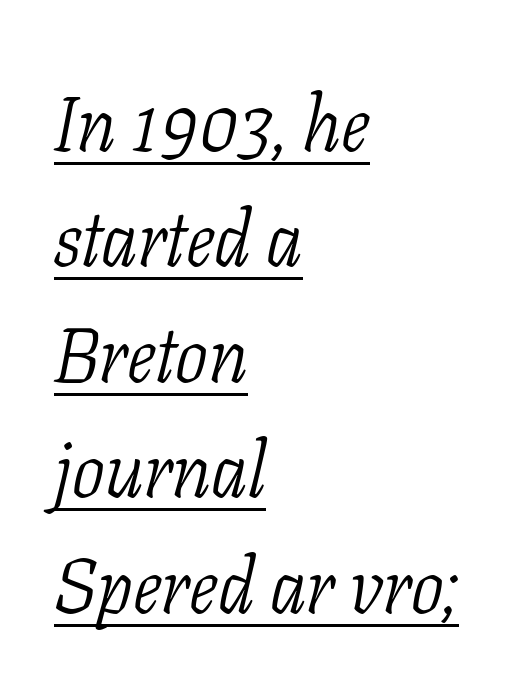
The image shows 77 px light, condensed serif type, italic (leaning right); set left-aligned, normal line spacing (1.5x), normal letter spacing, underlined; low stroke contrast and a medium x-height.
